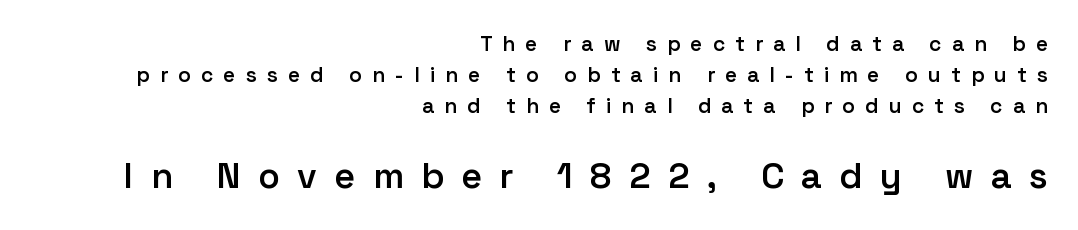
Observe the wide spacing: letters keep a clear distance from each other. A bit beefed up — I'd call it semibold rather than bold. This sample uses an upright cut, with every glyph sitting square on the baseline. The face used here is a sans, in the tradition of grotesques and geometrics.
